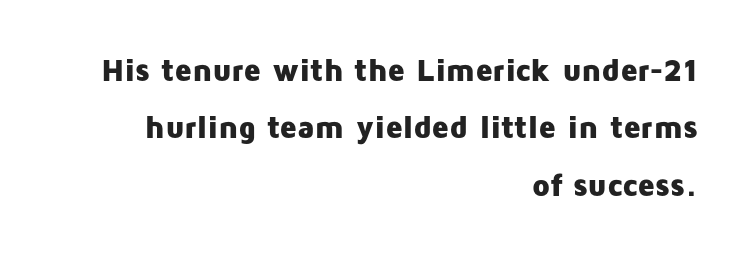
{"serif": "no", "italic": "no", "bold": "yes", "weight": "heavy", "width": "normal", "stroke_contrast": "low", "x_height": "medium", "monospaced": "no", "underline": "no", "align": "right", "line_spacing_ratio": 1.79, "letter_spacing": "normal", "letter_spacing_em": 0.0, "glyph_px": 32}
